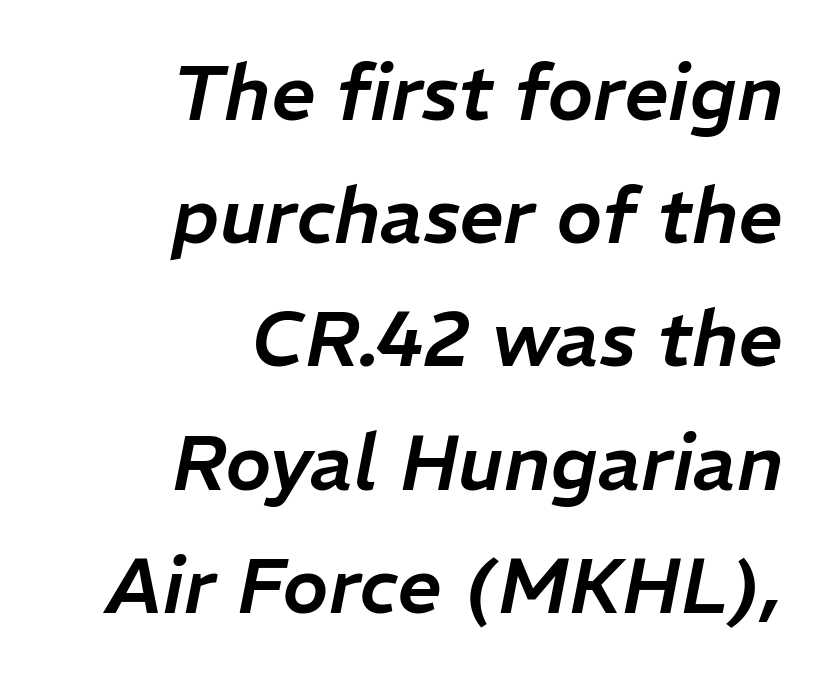
The image shows 78 px text type, italic (leaning right); set right-aligned, normal line spacing (1.58x), normal letter spacing, not underlined; low stroke contrast and a medium x-height.
